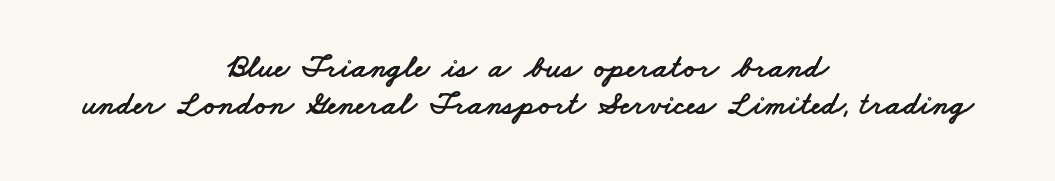
Spacing verdict: proportional, widths tailored to each character. Beneath every word, the page is bare. The typeface chosen for these lines omits serifs. Words appear dense and cohesive because spacing is normal. Does the copy run flush right? No — it is centered line by line.
